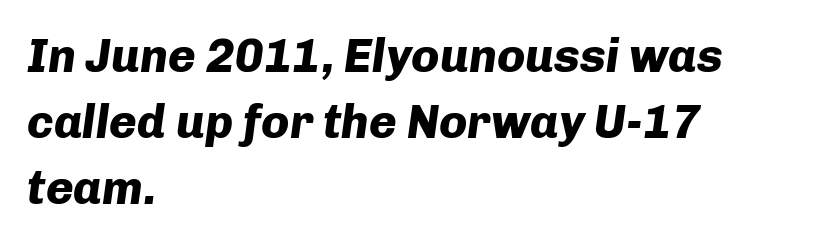
Q: Is the text bold? A: Yes.
Q: Is the text italic (slanted)? A: Yes, it leans right by about 8 degrees.
Q: Is the text underlined? A: No.
Q: How is the paragraph aligned? A: Left-aligned.
Q: Is the spacing between letters normal or unusually wide? A: Normal.
Q: Is the spacing between lines tight, normal or loose? A: Normal.
Q: Width (condensed, normal, or wide)? A: Normal.
Q: Stroke contrast? A: Low.
Q: x-height? A: Medium.
Q: Monospaced? A: No.
